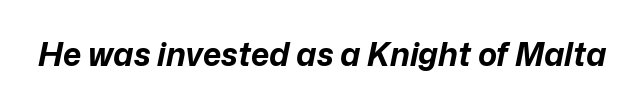
{"italic": "yes", "lean": "right", "slant_degrees": 12, "bold": "yes", "weight": "bold", "width": "normal", "stroke_contrast": "low", "x_height": "medium", "monospaced": "no", "underline": "no", "letter_spacing": "normal", "letter_spacing_em": 0.0, "glyph_px": 32}
